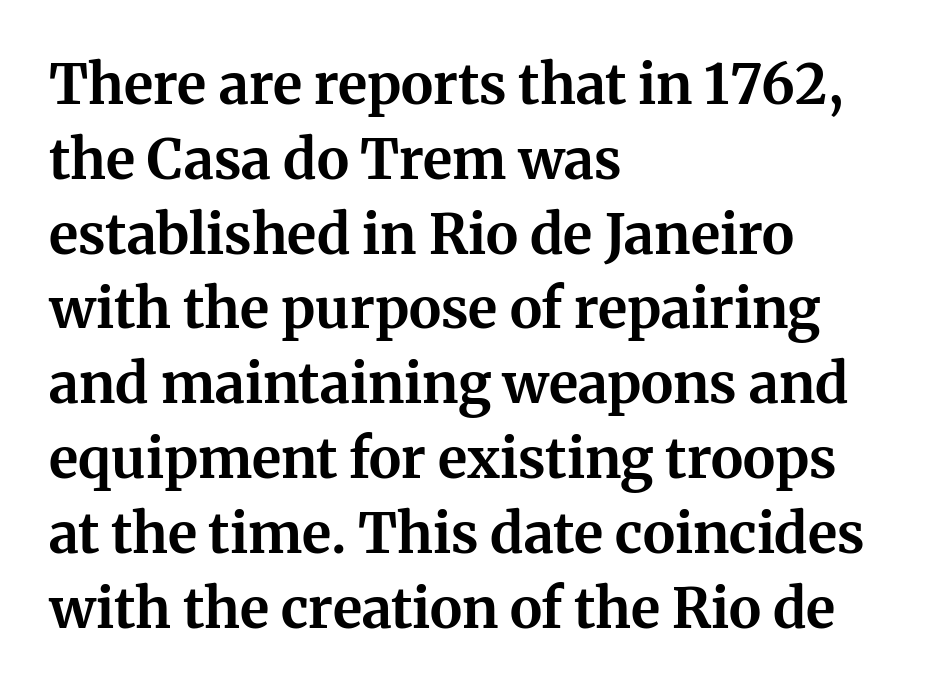
The image shows 55 px bold serif type, upright; set left-aligned, normal line spacing (1.36x), normal letter spacing, not underlined; medium stroke contrast and a medium x-height.
